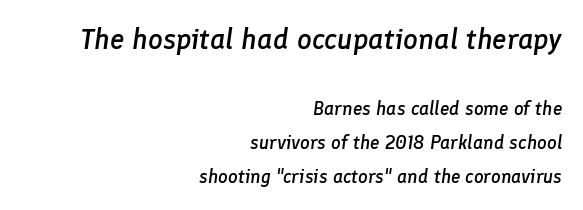
The image shows 29 px semibold type, italic (leaning right); set right-aligned, line spacing 1.79x, normal letter spacing, not underlined; the first (top) block is 1.53x larger; low stroke contrast and a medium x-height.
